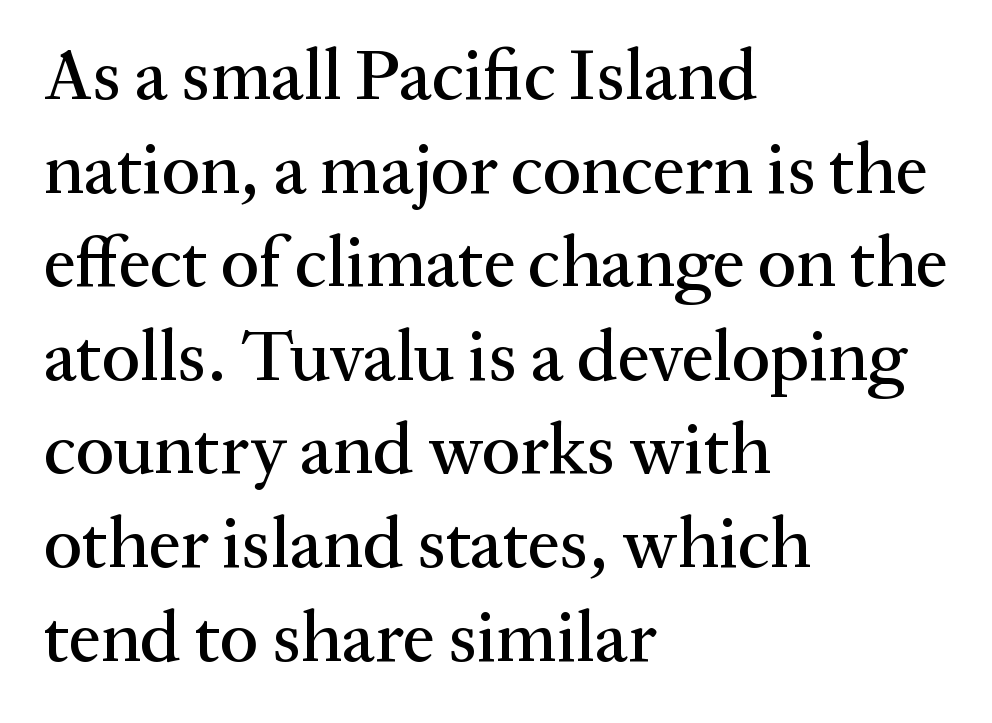
{"serif": "yes", "italic": "no", "width": "normal", "stroke_contrast": "medium", "x_height": "medium", "monospaced": "no", "underline": "no", "align": "left", "line_spacing": "normal", "line_spacing_ratio": 1.3, "letter_spacing": "normal", "letter_spacing_em": 0.0, "glyph_px": 72}
